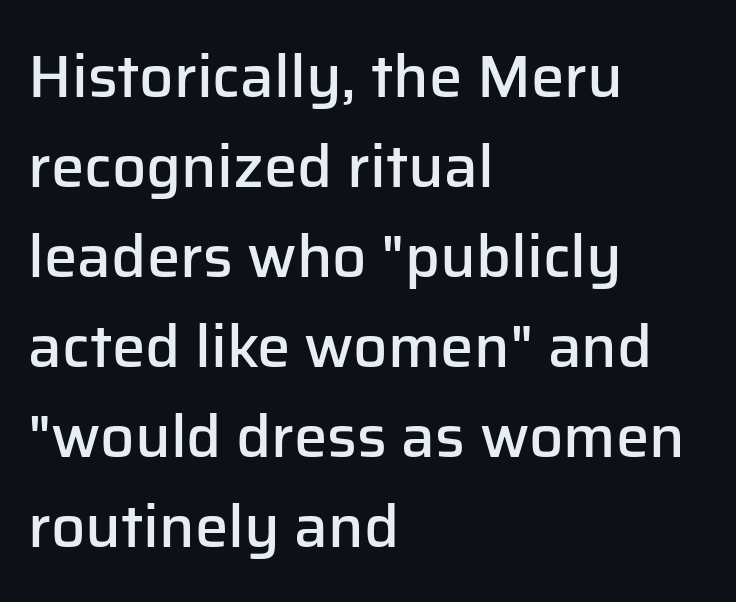
{"serif": "no", "italic": "no", "bold": "semi", "weight": "semibold", "width": "normal", "stroke_contrast": "low", "x_height": "medium", "monospaced": "no", "underline": "no", "align": "left", "line_spacing": "normal", "line_spacing_ratio": 1.5, "letter_spacing": "normal", "letter_spacing_em": 0.0, "glyph_px": 60}
